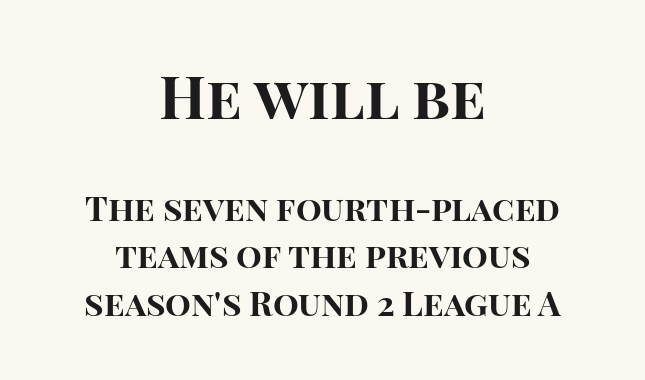
Summary of vertical rhythm: regular, with standard interline spacing. Underline: absent. Note the varied advance widths — an 'i' is clearly narrower than an 'm'. Horizontal alignment here is central, giving a formal, balanced look.
